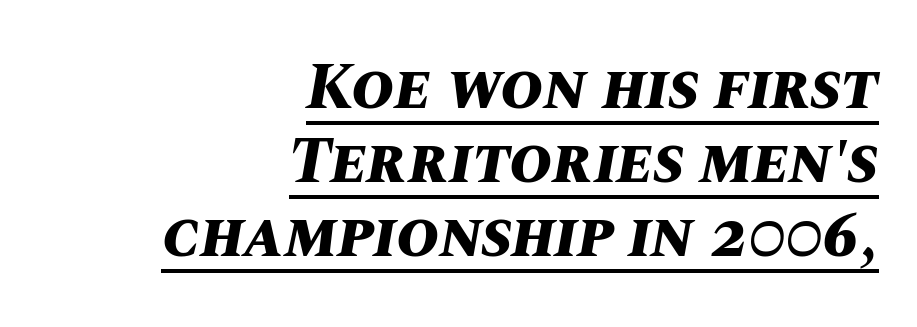
{"italic": "yes", "lean": "right", "slant_degrees": 10, "bold": "yes", "weight": "bold", "width": "normal", "stroke_contrast": "medium", "x_height": "large", "monospaced": "no", "underline": "yes", "align": "right", "line_spacing": "tight", "line_spacing_ratio": 1.14, "letter_spacing": "normal", "letter_spacing_em": 0.0, "glyph_px": 65}
